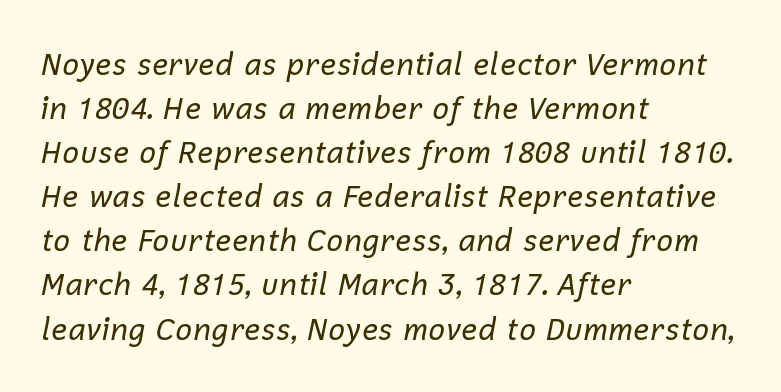
{"italic": "yes", "lean": "right", "slant_degrees": 12, "bold": "no", "weight": "regular", "width": "normal", "stroke_contrast": "low", "x_height": "medium", "monospaced": "no", "underline": "no", "align": "left", "line_spacing": "normal", "line_spacing_ratio": 1.47, "letter_spacing": "normal", "letter_spacing_em": 0.0, "glyph_px": 30}
